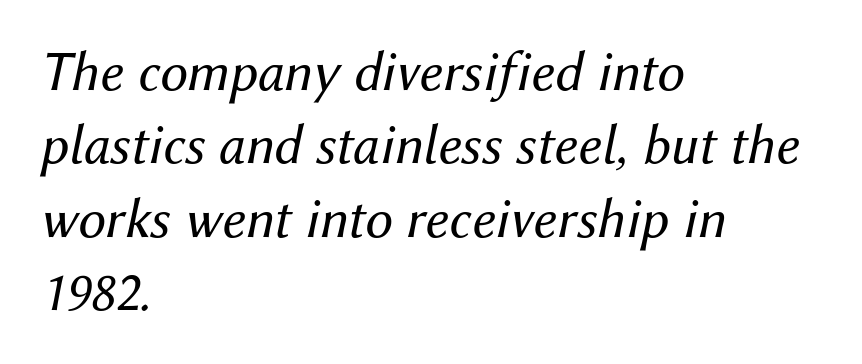
The image shows 56 px regular-weight type, italic (leaning right); set left-aligned, normal line spacing (1.31x), normal letter spacing, not underlined; medium stroke contrast and a medium x-height.
